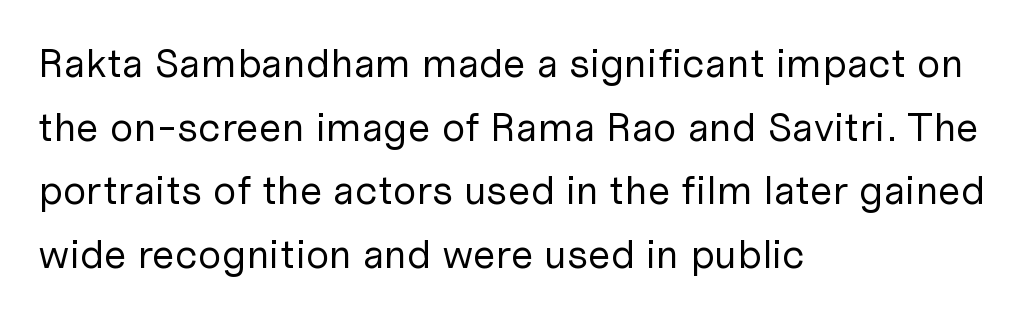
Q: Is the text bold? A: No.
Q: Is the text italic (slanted)? A: No, it is upright.
Q: Is the typeface a serif or a sans-serif typeface? A: Sans-serif.
Q: Is the text underlined? A: No.
Q: How is the paragraph aligned? A: Left-aligned.
Q: Is the spacing between letters normal or unusually wide? A: Normal.
Q: Is the spacing between lines tight, normal or loose? A: Normal.
Q: Width (condensed, normal, or wide)? A: Normal.
Q: Stroke contrast? A: Low.
Q: x-height? A: Medium.
Q: Monospaced? A: No.
